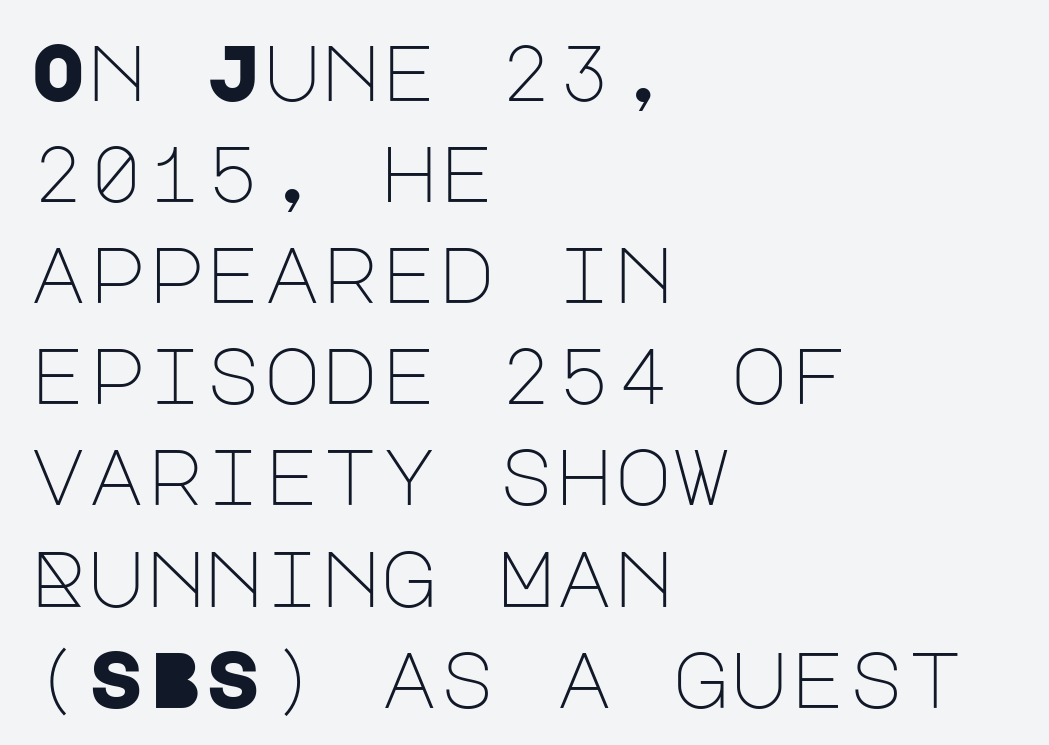
The image shows 79 px light sans-serif type, upright; set left-aligned, normal line spacing (1.28x), normal letter spacing, not underlined; low stroke contrast and a large x-height.
